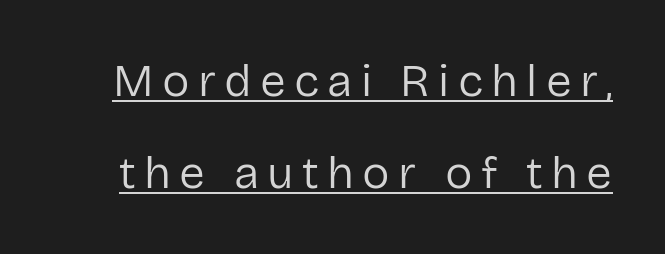
Q: Is the text bold? A: No.
Q: Is the text italic (slanted)? A: No, it is upright.
Q: Is the typeface a serif or a sans-serif typeface? A: Sans-serif.
Q: Is the text underlined? A: Yes.
Q: Is the spacing between lines tight, normal or loose? A: Loose.
Q: Width (condensed, normal, or wide)? A: Normal.
Q: Stroke contrast? A: Low.
Q: x-height? A: Medium.
Q: Monospaced? A: No.
